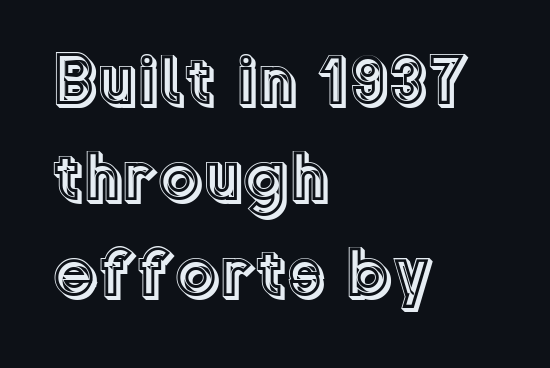
The image shows 71 px text type, upright; set left-aligned, normal line spacing (1.35x), normal letter spacing, not underlined; a medium x-height.
